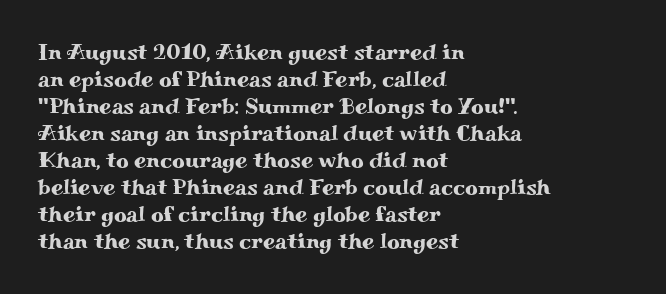
Q: Is the text italic (slanted)? A: No, it is upright.
Q: Is the text underlined? A: No.
Q: How is the paragraph aligned? A: Left-aligned.
Q: Is the spacing between letters normal or unusually wide? A: Normal.
